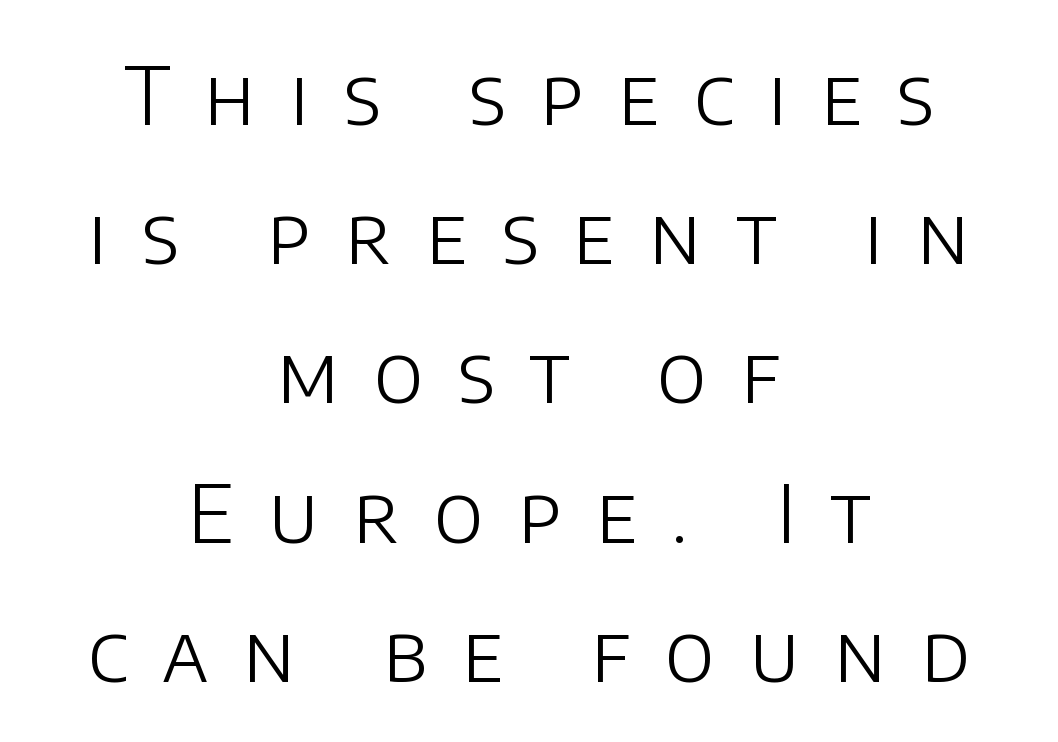
{"serif": "no", "italic": "no", "bold": "no", "weight": "light", "width": "normal", "stroke_contrast": "low", "x_height": "large", "monospaced": "no", "underline": "no", "align": "center", "line_spacing_ratio": 1.74, "letter_spacing": "wide", "letter_spacing_em": 0.43, "glyph_px": 80}
